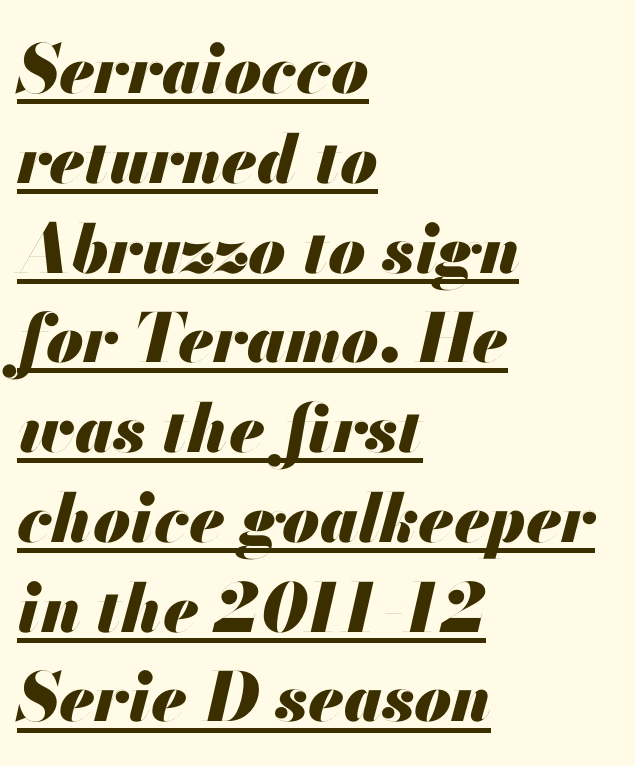
The image shows 67 px heavy type, italic (leaning right); set left-aligned, normal line spacing (1.34x), normal letter spacing, underlined; medium stroke contrast and a small x-height.
